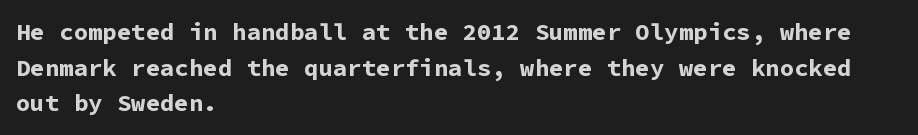
Q: Is the text bold? A: Yes.
Q: Is the text italic (slanted)? A: No, it is upright.
Q: Is the text underlined? A: No.
Q: How is the paragraph aligned? A: Left-aligned.
Q: Is the spacing between letters normal or unusually wide? A: Normal.
Q: Is the spacing between lines tight, normal or loose? A: Normal.
